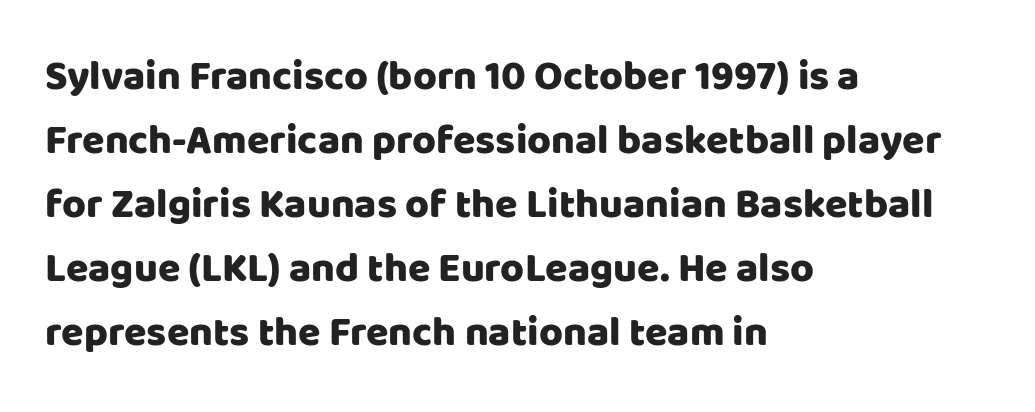
Q: Is the text italic (slanted)? A: No, it is upright.
Q: Is the typeface a serif or a sans-serif typeface? A: Sans-serif.
Q: Is the text underlined? A: No.
Q: How is the paragraph aligned? A: Left-aligned.
Q: Is the spacing between letters normal or unusually wide? A: Normal.
Q: Is the spacing between lines tight, normal or loose? A: Normal.
Q: Width (condensed, normal, or wide)? A: Normal.
Q: Stroke contrast? A: Low.
Q: x-height? A: Large.
Q: Monospaced? A: No.
